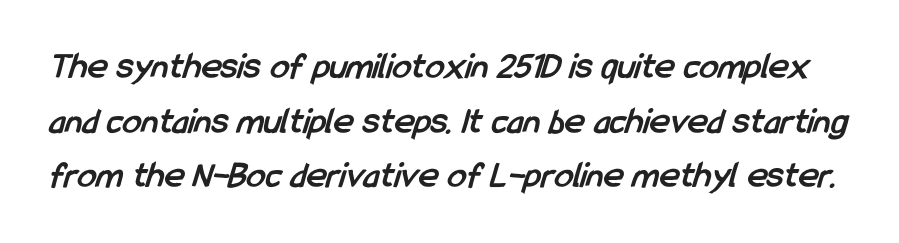
{"serif": "no", "bold": "yes", "weight": "semibold", "width": "condensed", "stroke_contrast": "low", "x_height": "medium", "monospaced": "no", "underline": "no", "line_spacing": "normal", "line_spacing_ratio": 1.44, "letter_spacing": "normal", "letter_spacing_em": 0.0, "glyph_px": 38}
